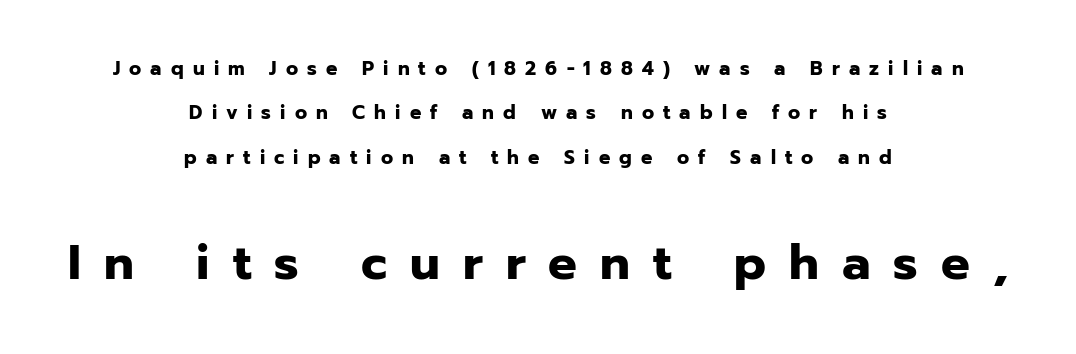
The horizontal fit of the characters is loose and conspicuously gappy. The face used here is proportionally spaced, like ordinary book or web type. Does the weight exceed regular? Yes, all the way to bold. Unlike italic type, these characters show no tilt at all.
